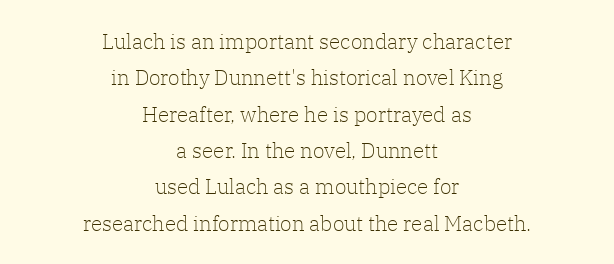
The image shows 21 px text type, upright; set centered, line spacing 1.73x, normal letter spacing, not underlined.
